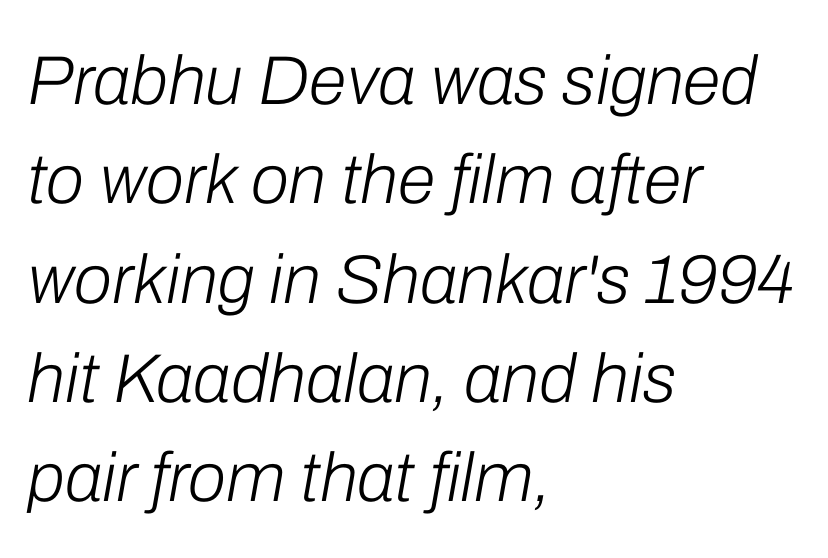
The image shows 69 px light type, italic (leaning right); set left-aligned, normal line spacing (1.44x), normal letter spacing, not underlined; low stroke contrast and a medium x-height.
